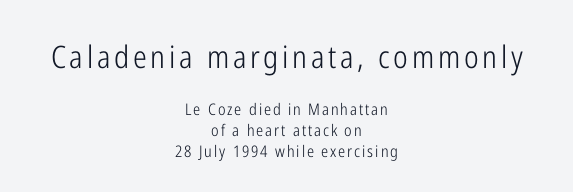
The image shows 31 px light, condensed sans-serif type, upright; set centered, normal line spacing (1.32x), not underlined; the first (top) block is 1.94x larger; low stroke contrast and a medium x-height.
